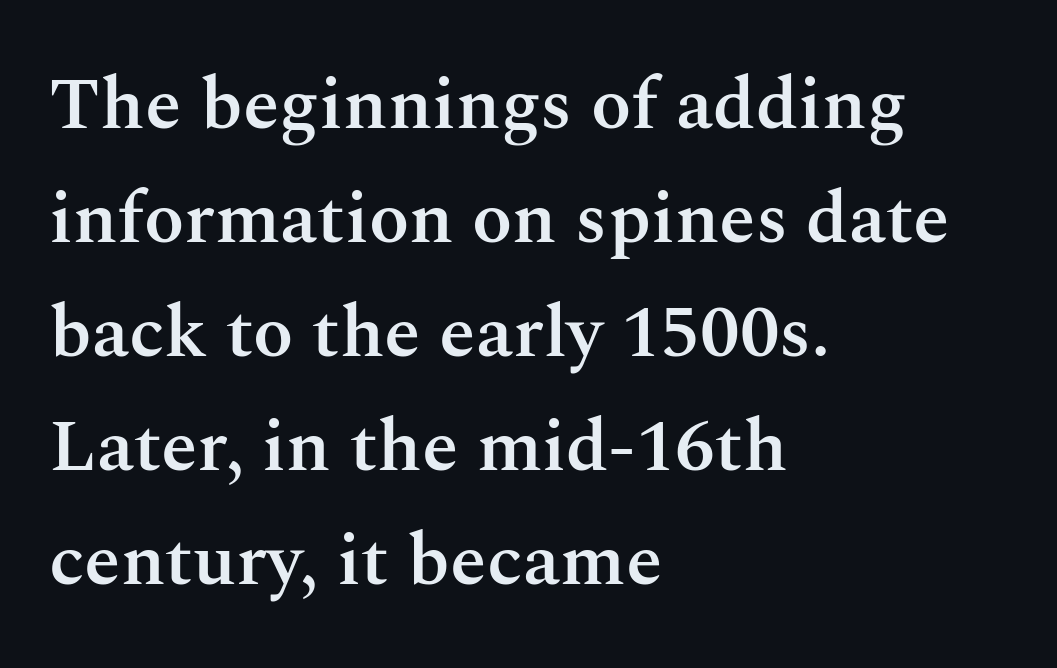
{"serif": "yes", "italic": "no", "bold": "semi", "weight": "semibold", "width": "normal", "stroke_contrast": "medium", "x_height": "medium", "monospaced": "no", "underline": "no", "align": "left", "line_spacing": "normal", "line_spacing_ratio": 1.54, "letter_spacing": "normal", "letter_spacing_em": 0.0, "glyph_px": 74}
